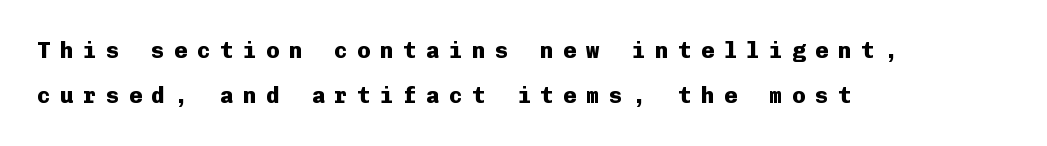
{"italic": "no", "bold": "yes", "underline": "no", "align": "left", "line_spacing": "loose", "line_spacing_ratio": 2.04, "letter_spacing": "wide", "letter_spacing_em": 0.44, "glyph_px": 22}
